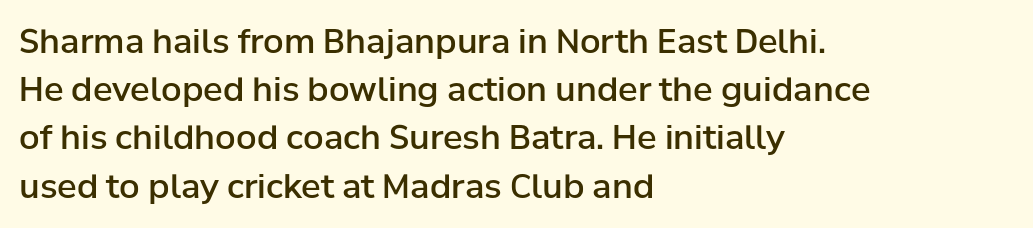
Q: Is the text bold? A: Semi-bold.
Q: Is the text italic (slanted)? A: No, it is upright.
Q: Is the typeface a serif or a sans-serif typeface? A: Sans-serif.
Q: Is the text underlined? A: No.
Q: How is the paragraph aligned? A: Left-aligned.
Q: Is the spacing between letters normal or unusually wide? A: Normal.
Q: Is the spacing between lines tight, normal or loose? A: Normal.
Q: Width (condensed, normal, or wide)? A: Normal.
Q: Stroke contrast? A: Low.
Q: x-height? A: Medium.
Q: Monospaced? A: No.
